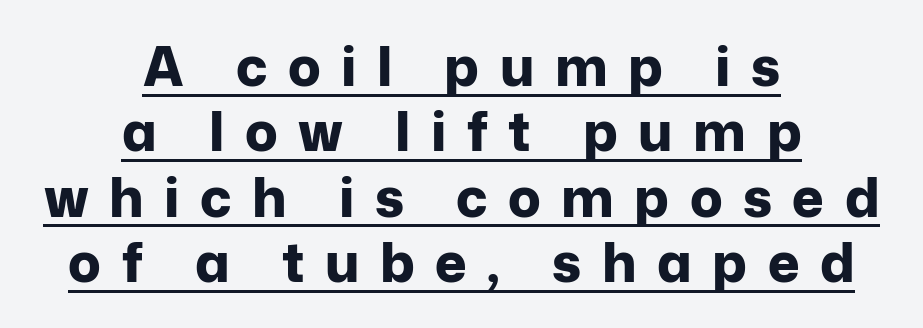
The specimen includes a rule beneath the text block's lines. The passage shown is typed in a proportional face where columns would drift. Caption: bold face, heavy strokes. What stands out about the letter spacing? Its width — letters are far apart. Quick note: not italic, upright.
